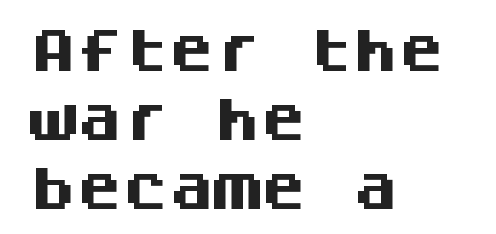
The image shows 46 px heavy sans-serif type, upright, monospaced; set left-aligned, normal line spacing (1.5x), normal letter spacing, not underlined; medium stroke contrast and a large x-height.
